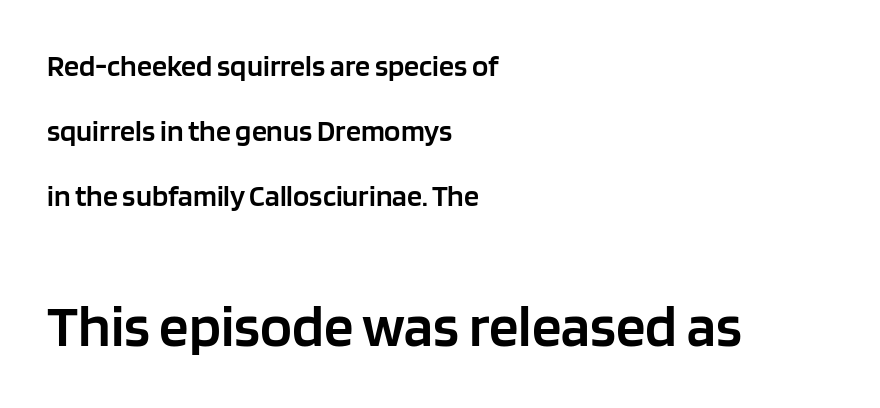
Q: Is the text bold? A: Semi-bold.
Q: Is the text italic (slanted)? A: No, it is upright.
Q: Is the typeface a serif or a sans-serif typeface? A: Sans-serif.
Q: Is the text underlined? A: No.
Q: How is the paragraph aligned? A: Left-aligned.
Q: Is the spacing between letters normal or unusually wide? A: Normal.
Q: Is the spacing between lines tight, normal or loose? A: Loose.
Q: Which block of text is set in a larger size, the first (top) or the second (bottom)? A: The second (bottom) one.
Q: Width (condensed, normal, or wide)? A: Normal.
Q: Stroke contrast? A: Low.
Q: x-height? A: Large.
Q: Monospaced? A: No.
